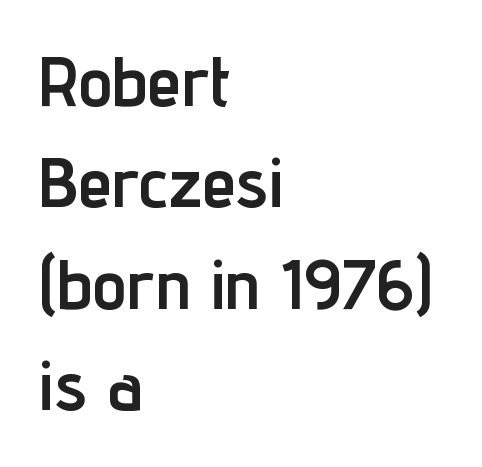
Q: Is the text bold? A: Yes.
Q: Is the text italic (slanted)? A: No, it is upright.
Q: Is the typeface a serif or a sans-serif typeface? A: Sans-serif.
Q: Is the text underlined? A: No.
Q: How is the paragraph aligned? A: Left-aligned.
Q: Is the spacing between letters normal or unusually wide? A: Normal.
Q: Is the spacing between lines tight, normal or loose? A: Normal.
Q: Width (condensed, normal, or wide)? A: Condensed.
Q: Stroke contrast? A: Low.
Q: x-height? A: Medium.
Q: Monospaced? A: No.
